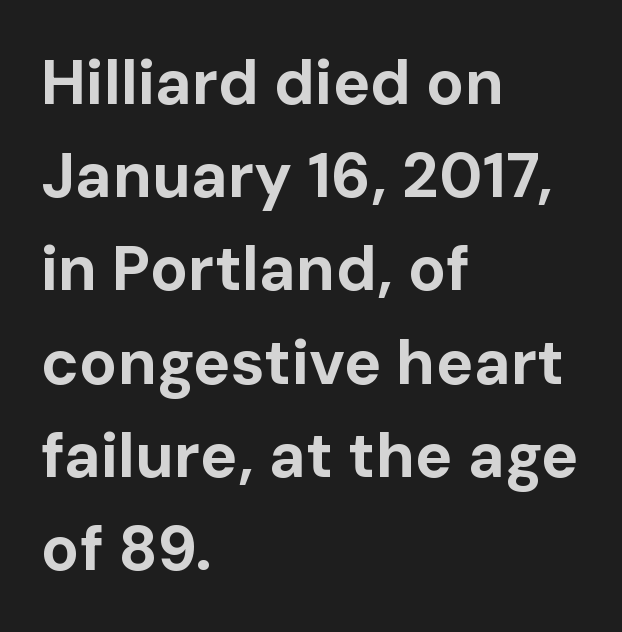
The image shows 63 px bold sans-serif type, upright; set left-aligned, normal line spacing (1.48x), normal letter spacing, not underlined; low stroke contrast and a medium x-height.
